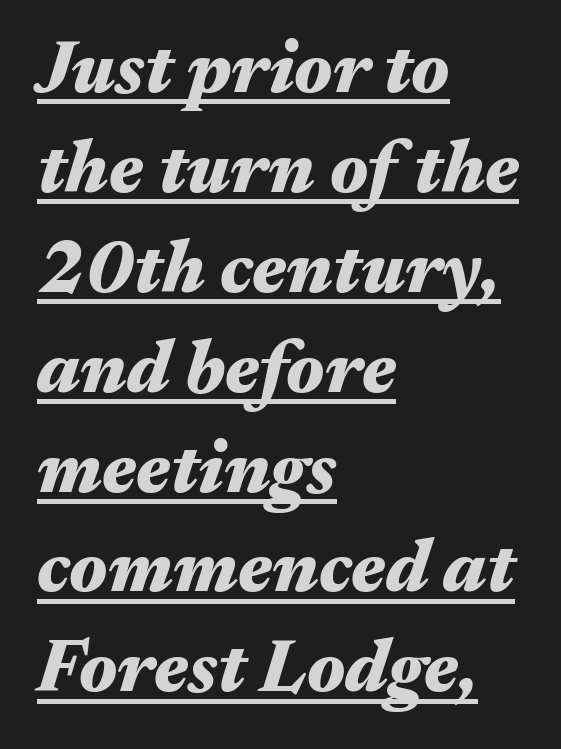
This sample keeps an unexceptional amount of space between lines. You'd pick this weight for a headline — it's a proper bold. Nobody touched the tracking dial on this one. When letters slant like this, we call the style italic. Teacher's note: observe the even left margin — that is flush-left alignment. Character widths vary here, with narrow letters taking less room than wide ones.
